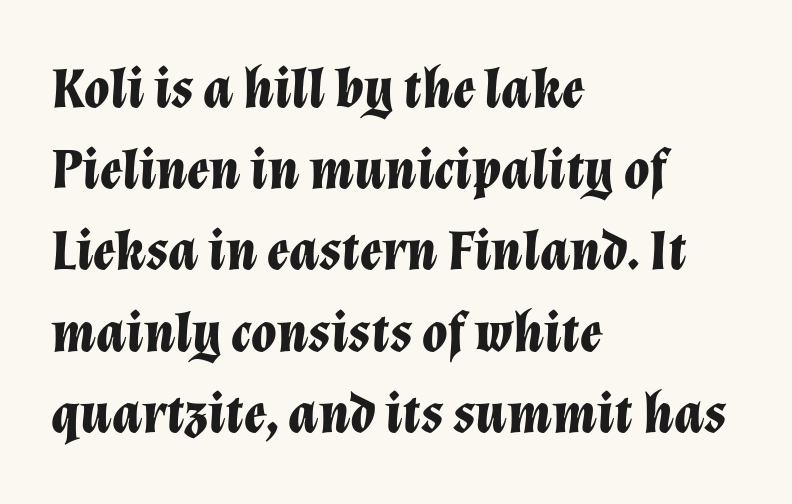
{"italic": "yes", "lean": "right", "slant_degrees": 12, "bold": "yes", "weight": "bold", "width": "normal", "stroke_contrast": "low", "x_height": "medium", "monospaced": "no", "underline": "no", "align": "left", "line_spacing": "normal", "line_spacing_ratio": 1.4, "letter_spacing": "normal", "letter_spacing_em": 0.0, "glyph_px": 58}
